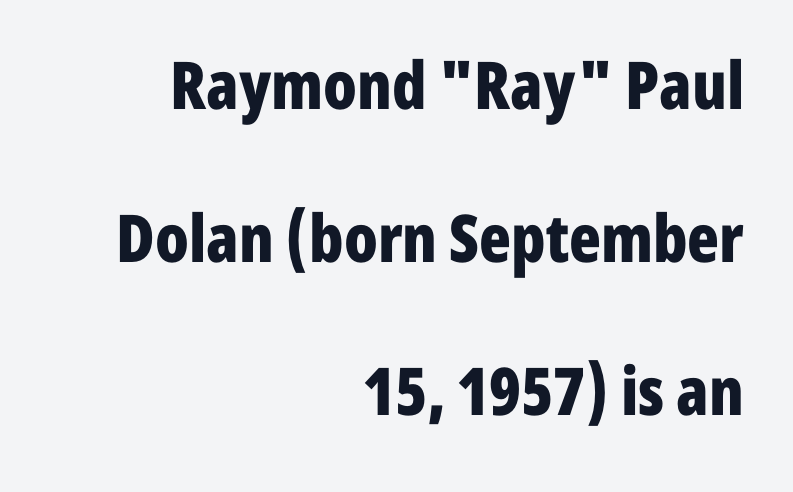
Q: Is the text bold? A: Yes.
Q: Is the text italic (slanted)? A: No, it is upright.
Q: Is the typeface a serif or a sans-serif typeface? A: Sans-serif.
Q: Is the text underlined? A: No.
Q: How is the paragraph aligned? A: Right-aligned.
Q: Is the spacing between letters normal or unusually wide? A: Normal.
Q: Is the spacing between lines tight, normal or loose? A: Loose.
Q: Width (condensed, normal, or wide)? A: Condensed.
Q: Stroke contrast? A: Low.
Q: x-height? A: Medium.
Q: Monospaced? A: No.
